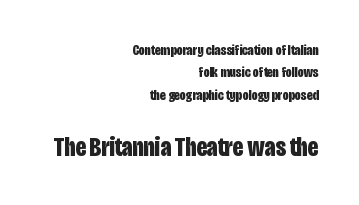
{"italic": "no", "bold": "yes", "underline": "no", "align": "right", "line_spacing": "normal", "line_spacing_ratio": 1.49, "letter_spacing": "normal", "letter_spacing_em": 0.0, "larger_block": "second", "size_ratio": 1.8, "glyph_px": 27}
